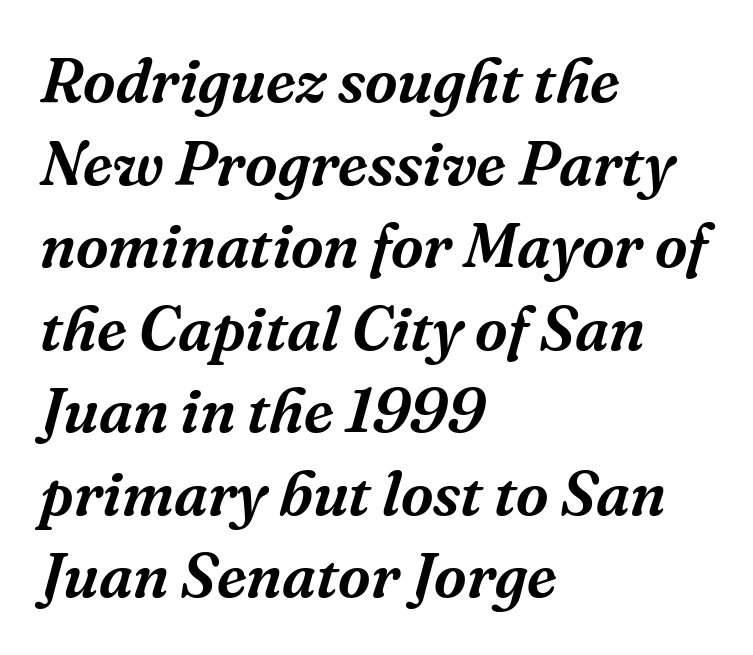
The image shows 63 px serif type, italic (leaning right); set left-aligned, normal line spacing (1.31x), normal letter spacing, not underlined; medium stroke contrast and a medium x-height.
